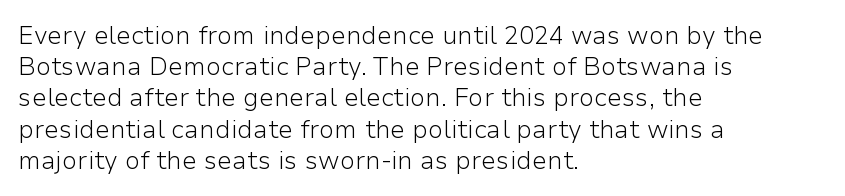
Spacing between characters is what you'd get straight out of the box. Ordinary non-slanted type is in use. The compositor pushed each line to the left boundary. Rows of type keep a routine distance in the vertical direction.
